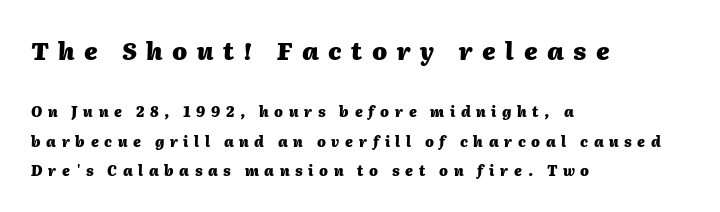
{"italic": "yes", "lean": "right", "slant_degrees": 2, "bold": "yes", "underline": "no", "align": "left", "line_spacing": "loose", "line_spacing_ratio": 2.09, "letter_spacing": "wide", "letter_spacing_em": 0.4, "larger_block": "first", "size_ratio": 1.71, "glyph_px": 24}
